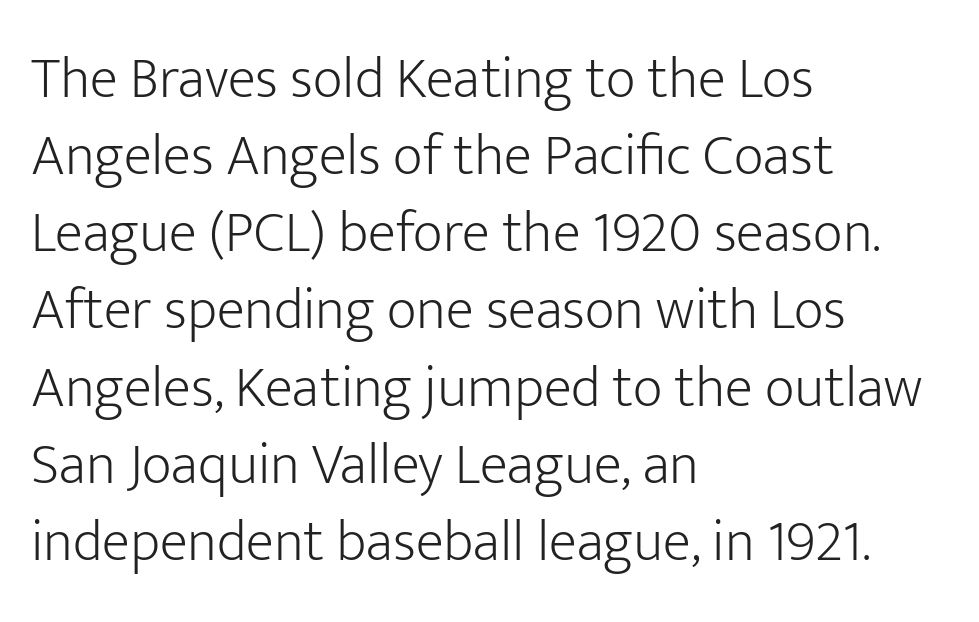
The image shows 58 px light sans-serif type, upright; set left-aligned, normal line spacing (1.33x), normal letter spacing, not underlined; low stroke contrast and a medium x-height.
